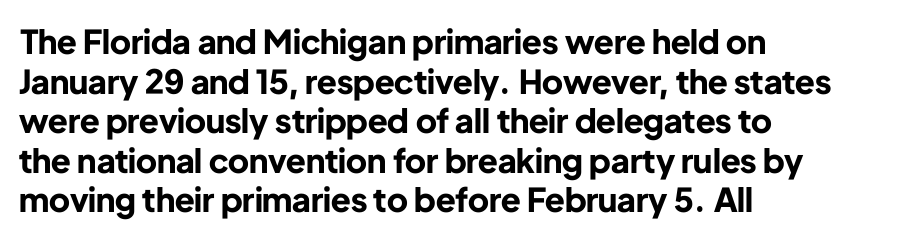
Q: Is the text bold? A: Yes.
Q: Is the text italic (slanted)? A: No, it is upright.
Q: Is the typeface a serif or a sans-serif typeface? A: Sans-serif.
Q: Is the text underlined? A: No.
Q: How is the paragraph aligned? A: Left-aligned.
Q: Is the spacing between letters normal or unusually wide? A: Normal.
Q: Width (condensed, normal, or wide)? A: Normal.
Q: Stroke contrast? A: Low.
Q: x-height? A: Medium.
Q: Monospaced? A: No.
